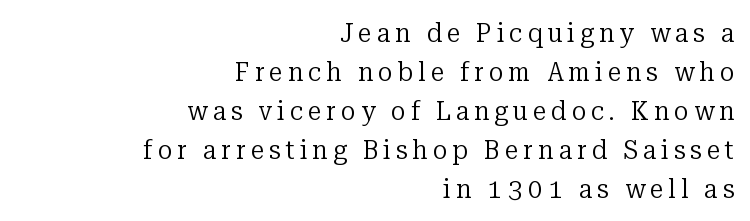
The passage is arranged like a letterhead date or caption credit — flush right. Stroke thickness stays within the range of a standard reading face or lighter. Students, observe: this is what conventionally led text looks like. Underline: absent. In terms of posture, this sample is upright.
